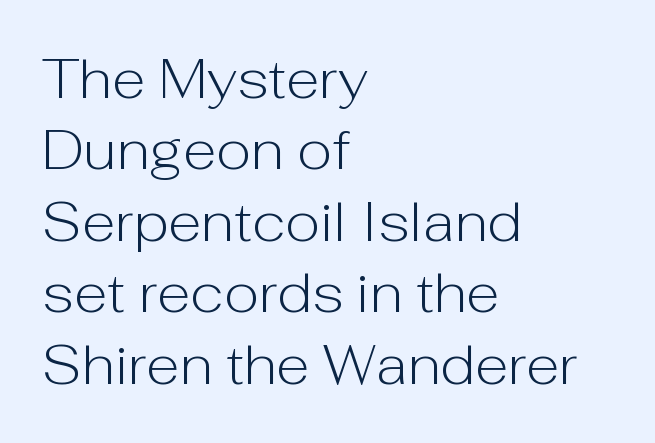
Q: Is the text bold? A: No.
Q: Is the text italic (slanted)? A: No, it is upright.
Q: Is the typeface a serif or a sans-serif typeface? A: Sans-serif.
Q: Is the text underlined? A: No.
Q: How is the paragraph aligned? A: Left-aligned.
Q: Is the spacing between letters normal or unusually wide? A: Normal.
Q: Is the spacing between lines tight, normal or loose? A: Normal.
Q: Width (condensed, normal, or wide)? A: Normal.
Q: Stroke contrast? A: Low.
Q: x-height? A: Medium.
Q: Monospaced? A: No.
